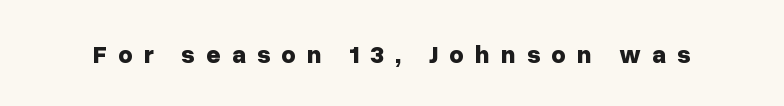
Between one letter and the next there's a generous, obvious gap. The space beneath each line is pristine and unruled. Does the weight exceed regular? Yes, all the way to bold. The letters stand upright; this is a roman face.
